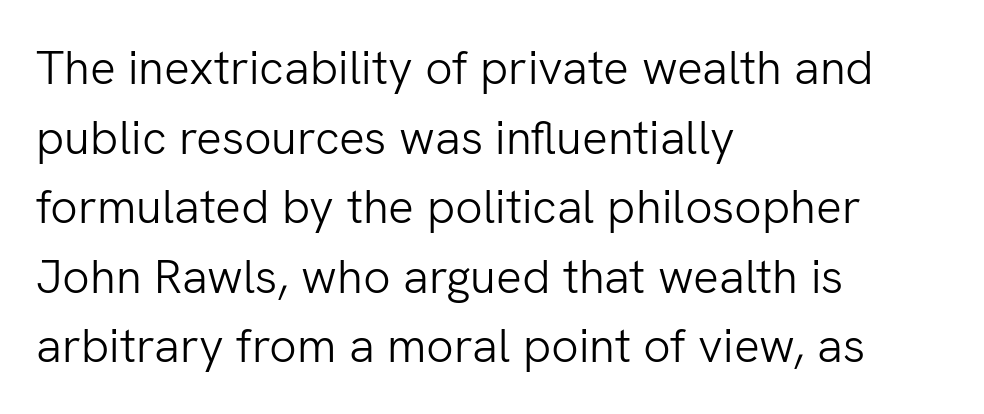
{"serif": "no", "italic": "no", "bold": "no", "weight": "light", "width": "normal", "stroke_contrast": "low", "x_height": "medium", "monospaced": "no", "underline": "no", "align": "left", "line_spacing": "normal", "line_spacing_ratio": 1.45, "letter_spacing": "normal", "letter_spacing_em": 0.0, "glyph_px": 48}
